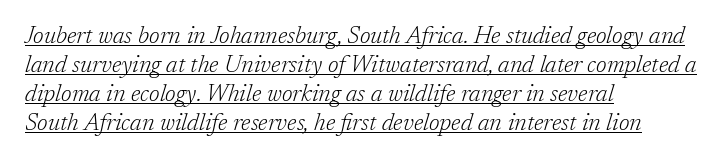
The image shows 24 px text type, italic (leaning right); set left-aligned, line spacing 1.21x, normal letter spacing, underlined.
